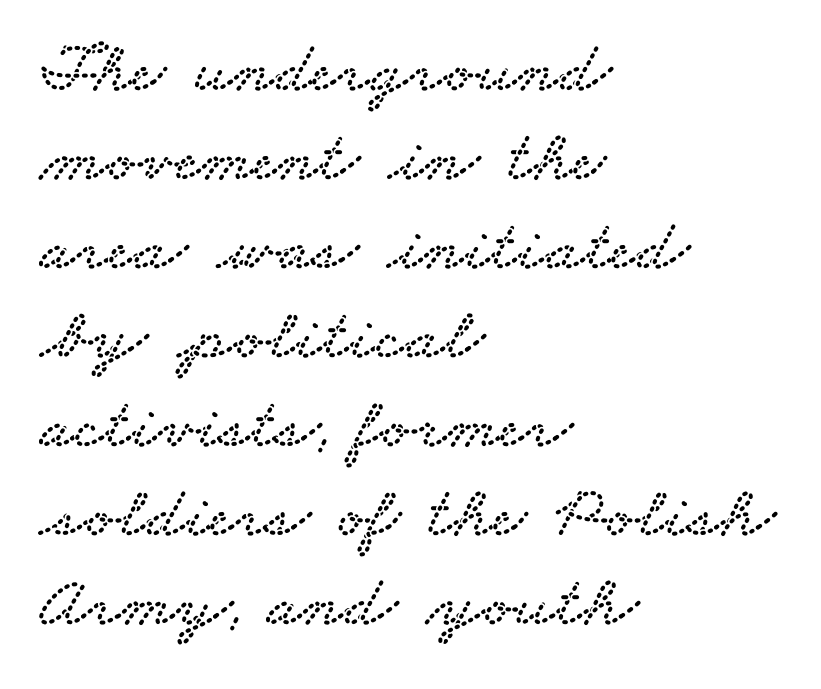
Q: Is the text underlined? A: No.
Q: How is the paragraph aligned? A: Left-aligned.
Q: Is the spacing between letters normal or unusually wide? A: Normal.
Q: Width (condensed, normal, or wide)? A: Wide.
Q: Stroke contrast? A: Low.
Q: x-height? A: Small.
Q: Monospaced? A: No.
